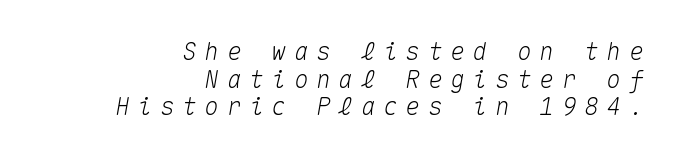
Q: Is the text italic (slanted)? A: Yes, it leans right by about 10 degrees.
Q: Is the text underlined? A: No.
Q: How is the paragraph aligned? A: Right-aligned.
Q: Is the spacing between letters normal or unusually wide? A: Unusually wide.
Q: Is the spacing between lines tight, normal or loose? A: Tight.
